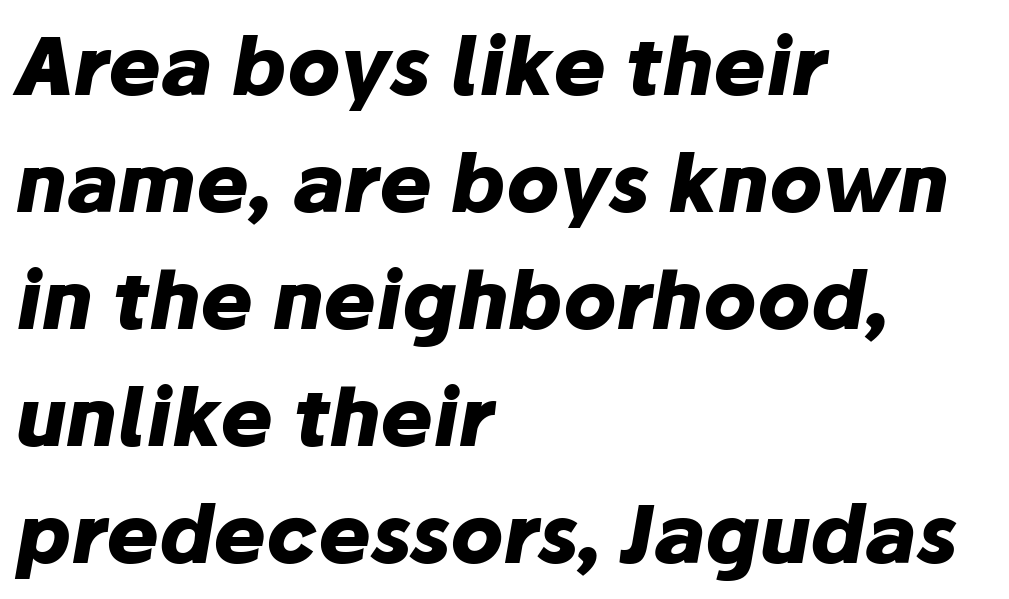
{"italic": "yes", "lean": "right", "slant_degrees": 10, "bold": "yes", "weight": "heavy", "width": "normal", "stroke_contrast": "low", "x_height": "medium", "monospaced": "no", "underline": "no", "align": "left", "line_spacing": "normal", "line_spacing_ratio": 1.48, "letter_spacing": "normal", "letter_spacing_em": 0.0, "glyph_px": 79}
